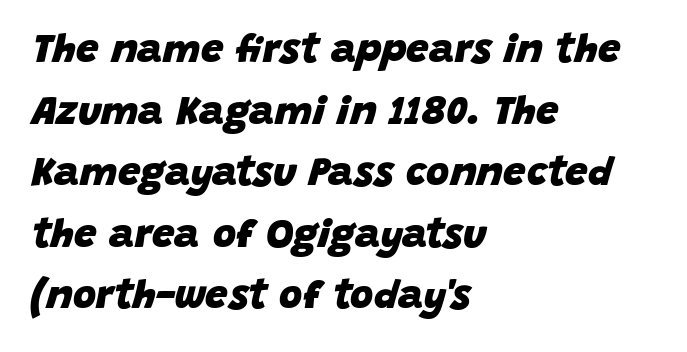
{"italic": "yes", "lean": "right", "slant_degrees": 15, "bold": "yes", "weight": "heavy", "width": "normal", "stroke_contrast": "low", "x_height": "large", "monospaced": "no", "underline": "no", "align": "left", "line_spacing": "normal", "line_spacing_ratio": 1.54, "letter_spacing": "normal", "letter_spacing_em": 0.0, "glyph_px": 40}
